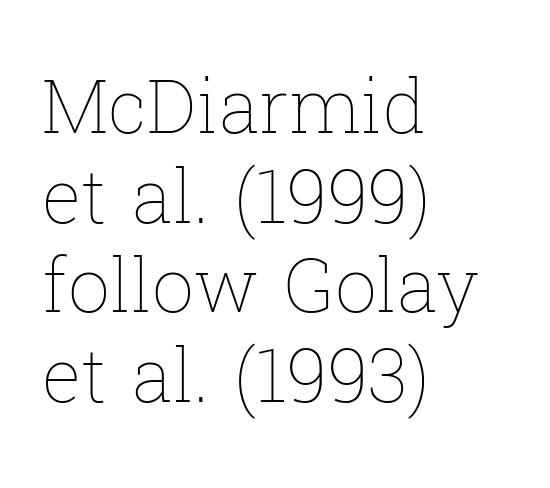
The image shows 74 px thin type, upright; set left-aligned, line spacing 1.21x, normal letter spacing, not underlined; low stroke contrast and a medium x-height.
